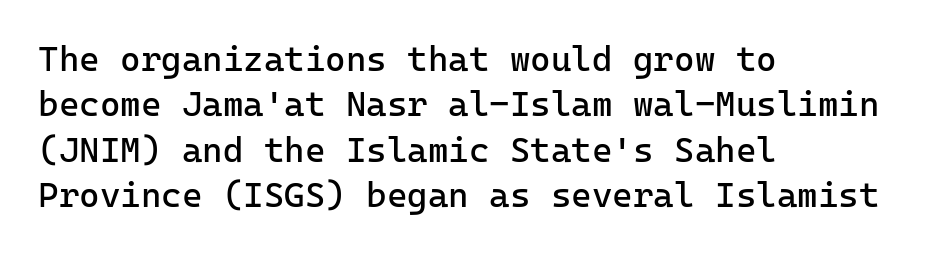
Nothing sits at the stroke ends, so this counts as sans-serif. No word sits above an underline. Heaviness? Minimal to ordinary, like unemphasized prose. The vertical gap from one line to the next is medium. Line beginnings align vertically; line endings do not.
